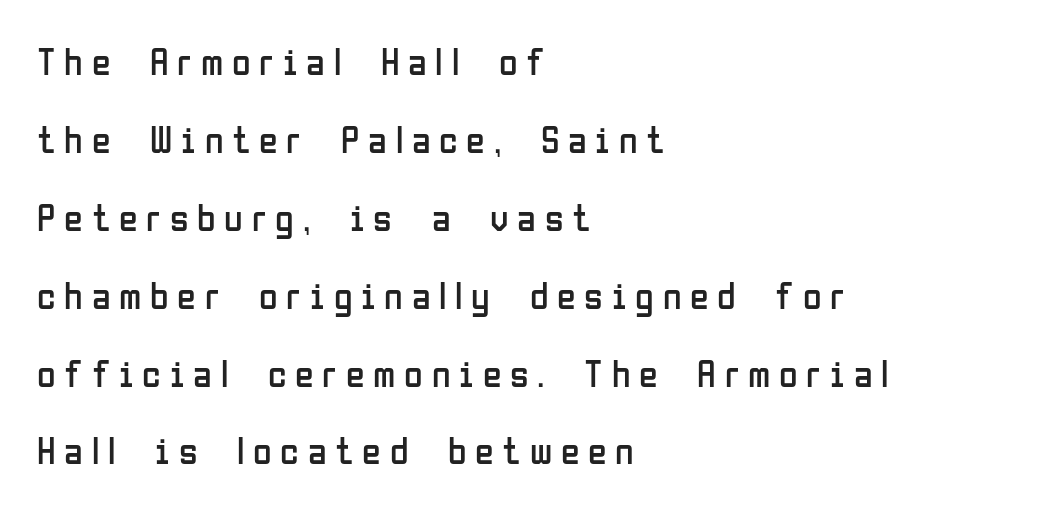
Q: Is the text bold? A: No.
Q: Is the text italic (slanted)? A: No, it is upright.
Q: Is the typeface a serif or a sans-serif typeface? A: Sans-serif.
Q: Is the text underlined? A: No.
Q: How is the paragraph aligned? A: Left-aligned.
Q: Is the spacing between letters normal or unusually wide? A: Unusually wide.
Q: Is the spacing between lines tight, normal or loose? A: Loose.
Q: Width (condensed, normal, or wide)? A: Condensed.
Q: Stroke contrast? A: Low.
Q: x-height? A: Medium.
Q: Monospaced? A: No.
